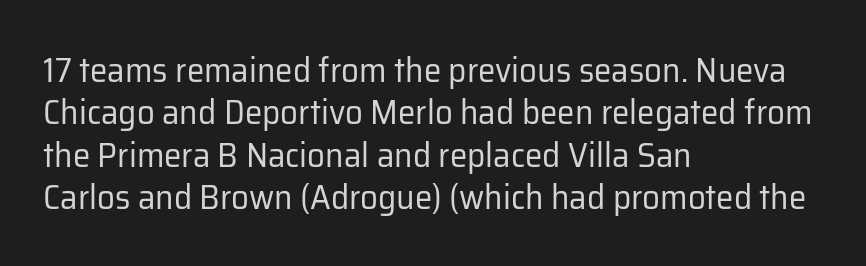
{"serif": "no", "italic": "no", "bold": "no", "weight": "regular", "width": "normal", "stroke_contrast": "low", "x_height": "medium", "monospaced": "no", "underline": "no", "align": "left", "line_spacing_ratio": 1.21, "letter_spacing": "normal", "letter_spacing_em": 0.0, "glyph_px": 35}
